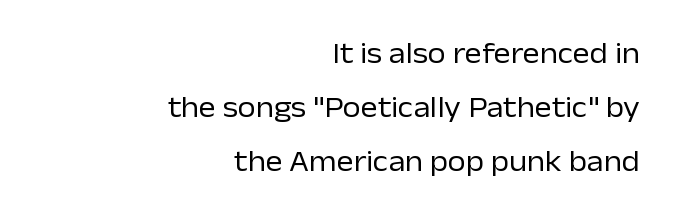
The paragraph shown leans on its right margin. The axis of the letterforms is exactly vertical. Spacing between characters is what you'd get straight out of the box. These glyphs show unthickened strokes, regular width or finer. You could not count columns in this text — the font is proportionally spaced. The font family rendered here belongs to the sans-serif group.
